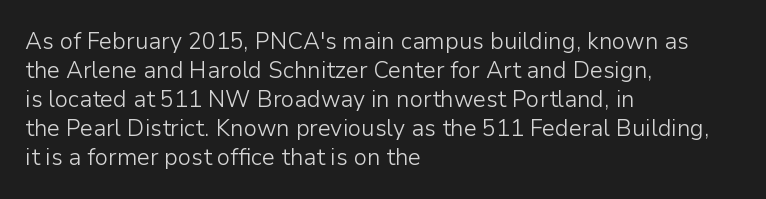
Q: Is the text bold? A: No.
Q: Is the text italic (slanted)? A: No, it is upright.
Q: Is the text underlined? A: No.
Q: How is the paragraph aligned? A: Left-aligned.
Q: Is the spacing between letters normal or unusually wide? A: Normal.
Q: Is the spacing between lines tight, normal or loose? A: Normal.
